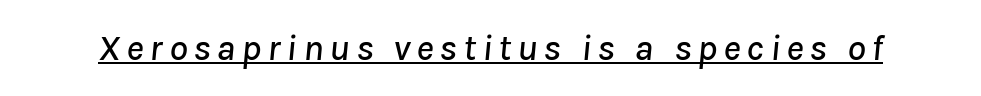
{"italic": "yes", "lean": "right", "slant_degrees": 8, "width": "normal", "stroke_contrast": "low", "x_height": "medium", "monospaced": "no", "underline": "yes", "glyph_px": 37}
